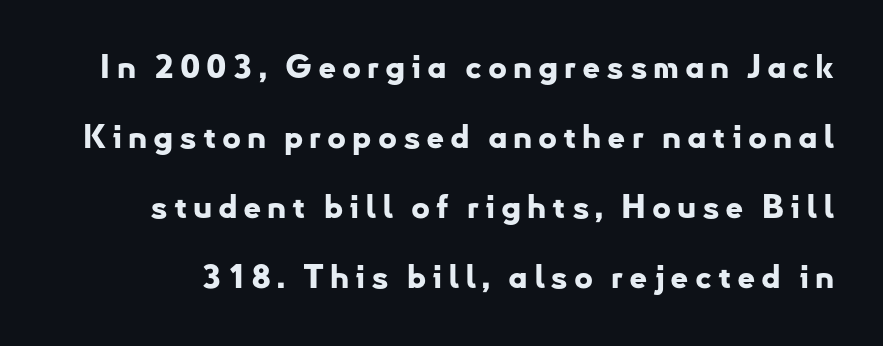
Compared with typical paragraphs, the rows here are farther apart. Each glyph is drawn with heavy, bold strokes. This rendering features lettering with no underline. Each letter's strokes conclude bluntly, with no projecting serifs. These lines are rendered in a variable-pitch font.
